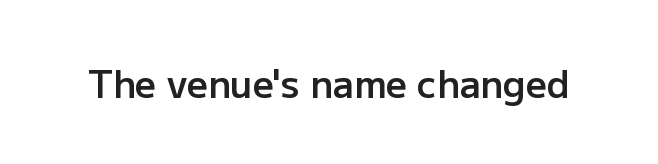
Default kerning and tracking; the words read as compact shapes. Every stem runs plumb, perpendicular to the baseline. Letterform terminals end flat and unadorned throughout the passage. The face used here is proportionally spaced, like ordinary book or web type. The strip under each line holds only bare page. Summary of weight: moderately heavy, a semibold.
